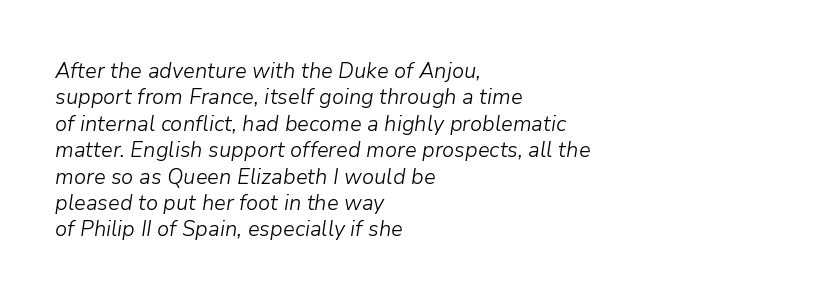
The image shows 22 px text type, italic (leaning right); set left-aligned, line spacing 1.2x, normal letter spacing, not underlined.
